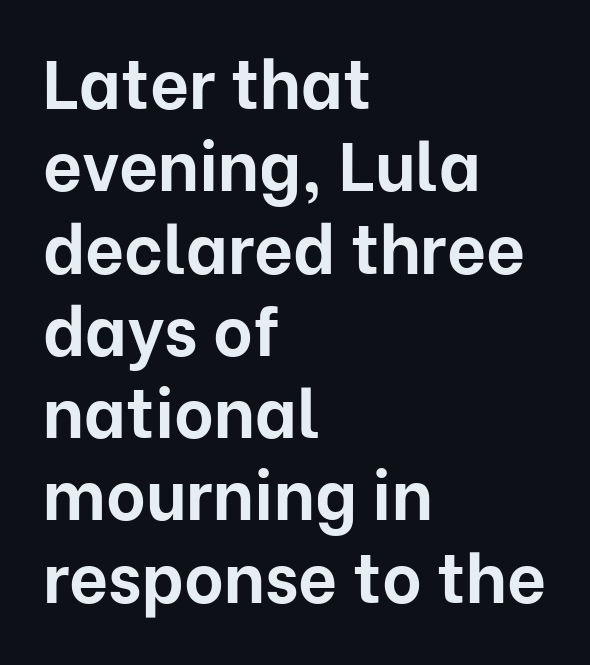
{"serif": "no", "italic": "no", "bold": "yes", "weight": "bold", "width": "normal", "stroke_contrast": "low", "x_height": "medium", "monospaced": "no", "underline": "no", "align": "left", "line_spacing_ratio": 1.21, "letter_spacing": "normal", "letter_spacing_em": 0.0, "glyph_px": 68}
